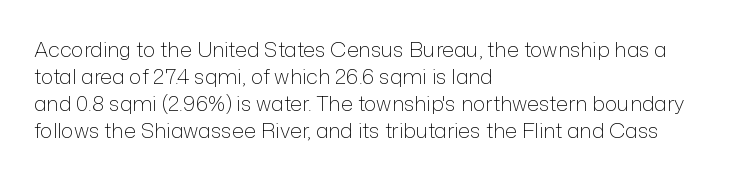
The image shows 21 px text type, upright; set left-aligned, normal line spacing (1.29x), normal letter spacing, not underlined.
